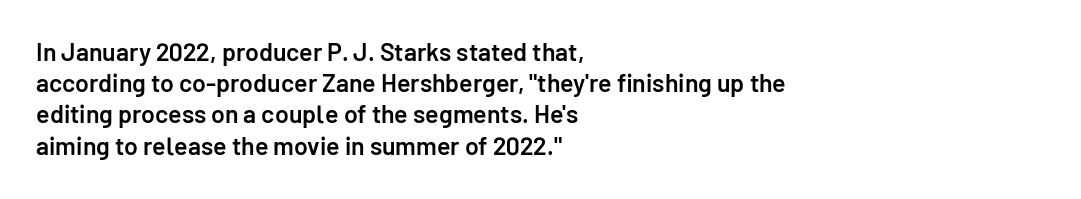
Q: Is the text bold? A: Semi-bold.
Q: Is the text italic (slanted)? A: No, it is upright.
Q: Is the text underlined? A: No.
Q: How is the paragraph aligned? A: Left-aligned.
Q: Is the spacing between letters normal or unusually wide? A: Normal.
Q: Is the spacing between lines tight, normal or loose? A: Normal.
